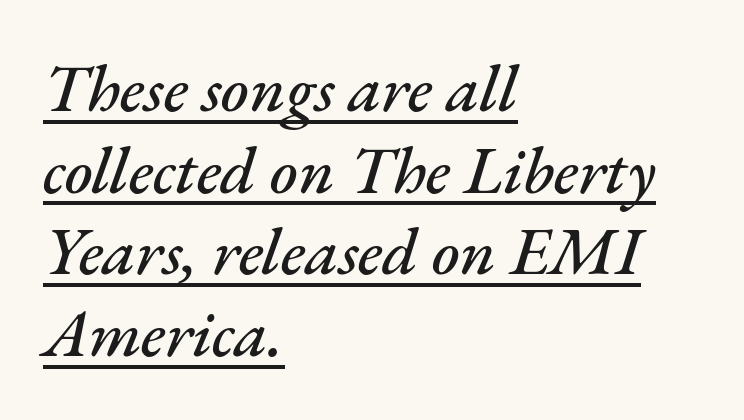
The image shows 67 px text type, italic (leaning right); set left-aligned, line spacing 1.22x, normal letter spacing, underlined; medium stroke contrast and a small x-height.
